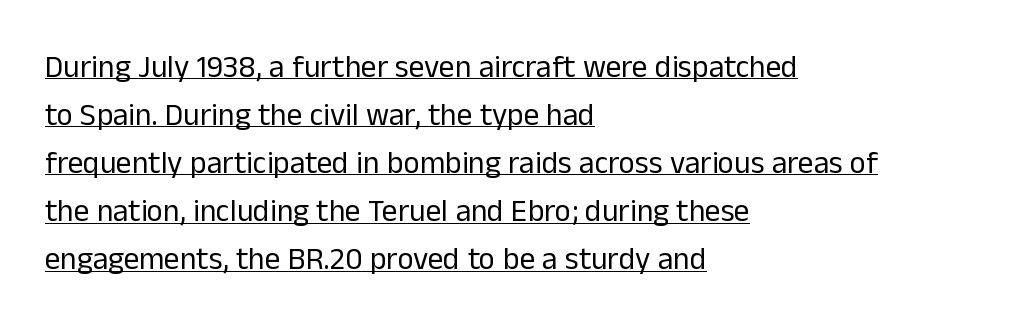
Compared with undecorated copy, this sample adds a rule below the words. These lines are rendered in a variable-pitch font. This sample uses plain, unmodified letter spacing. Each line starts at the same left margin while the right side varies. A typesetter would mark this as roman, not italic.
